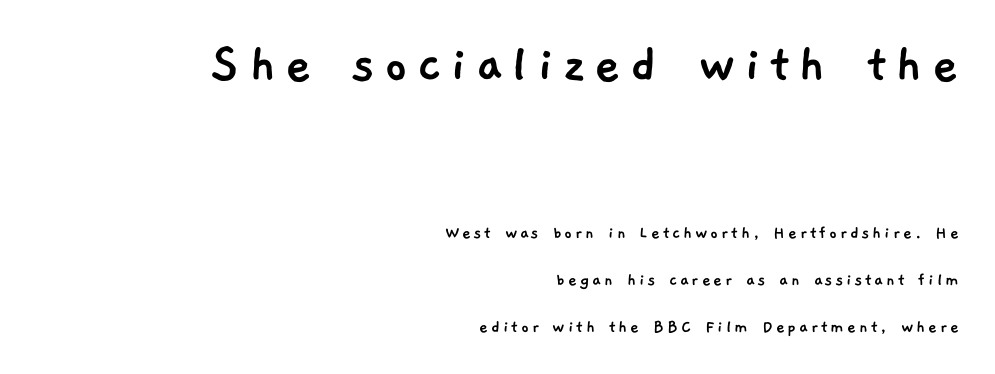
The image shows 57 px sans-serif type; set right-aligned, loose line spacing (2.48x), not underlined; the first (top) block is 3.0x larger; low stroke contrast and a medium x-height.
